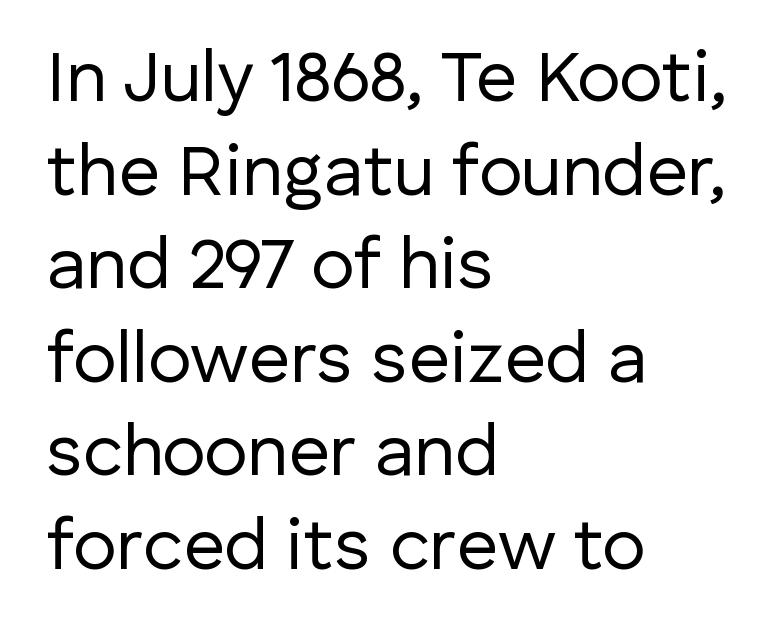
Q: Is the text bold? A: No.
Q: Is the text italic (slanted)? A: No, it is upright.
Q: Is the typeface a serif or a sans-serif typeface? A: Sans-serif.
Q: Is the text underlined? A: No.
Q: How is the paragraph aligned? A: Left-aligned.
Q: Is the spacing between letters normal or unusually wide? A: Normal.
Q: Is the spacing between lines tight, normal or loose? A: Normal.
Q: Width (condensed, normal, or wide)? A: Normal.
Q: Stroke contrast? A: Low.
Q: x-height? A: Medium.
Q: Monospaced? A: No.
